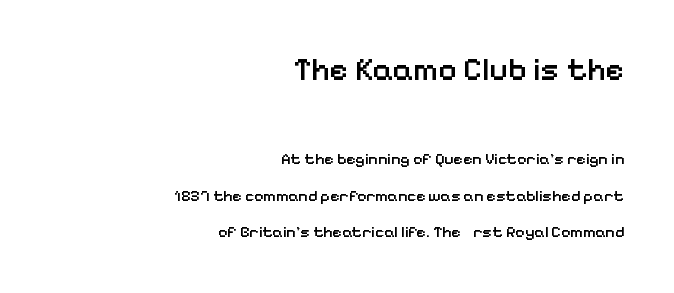
{"serif": "no", "italic": "no", "bold": "semi", "weight": "semibold", "width": "normal", "stroke_contrast": "low", "x_height": "medium", "monospaced": "no", "underline": "no", "align": "right", "line_spacing": "loose", "line_spacing_ratio": 2.29, "letter_spacing": "normal", "letter_spacing_em": 0.0, "larger_block": "first", "size_ratio": 2.0, "glyph_px": 32}
